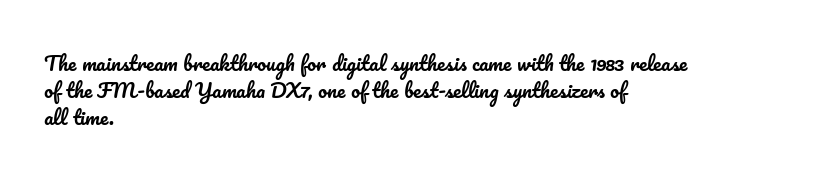
One-word summary of the alignment: left. The words here are not underlined. The passage shown stacks its lines at a standard gap.
